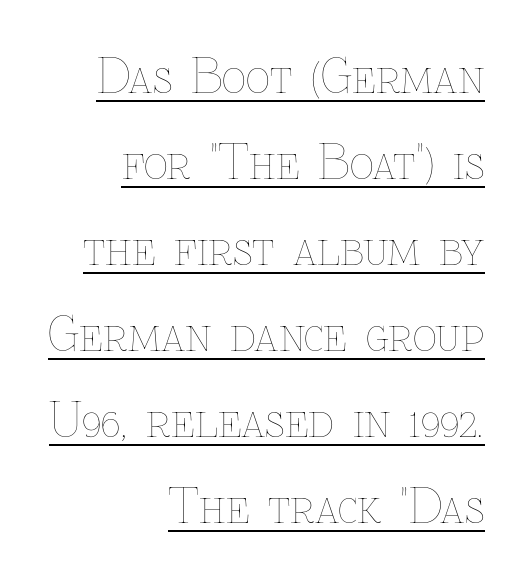
{"italic": "no", "bold": "no", "weight": "thin", "width": "normal", "stroke_contrast": "low", "x_height": "medium", "monospaced": "no", "underline": "yes", "align": "right", "line_spacing_ratio": 1.83, "letter_spacing": "normal", "letter_spacing_em": 0.0, "glyph_px": 47}
